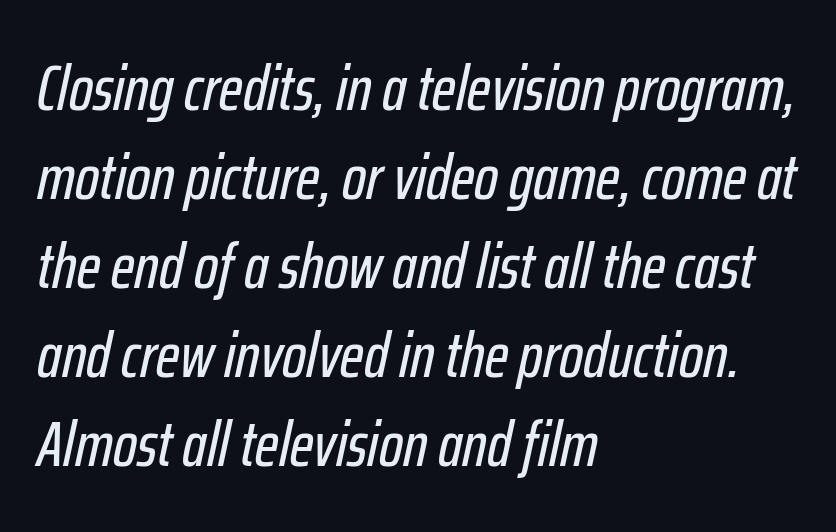
Q: Is the text italic (slanted)? A: Yes, it leans right by about 12 degrees.
Q: Is the text underlined? A: No.
Q: How is the paragraph aligned? A: Left-aligned.
Q: Is the spacing between letters normal or unusually wide? A: Normal.
Q: Is the spacing between lines tight, normal or loose? A: Normal.
Q: Width (condensed, normal, or wide)? A: Condensed.
Q: Stroke contrast? A: Low.
Q: x-height? A: Medium.
Q: Monospaced? A: No.
